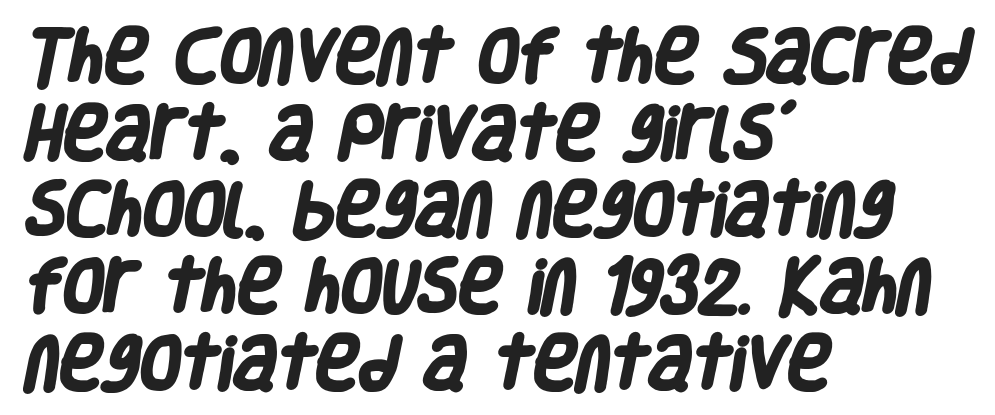
The image shows 59 px heavy, condensed sans-serif type; set left-aligned, normal line spacing (1.3x), normal letter spacing, not underlined; low stroke contrast and a large x-height.
